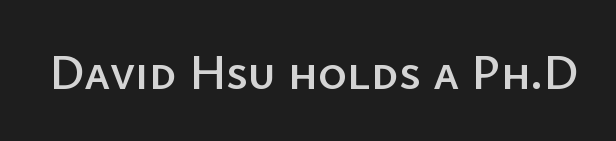
{"serif": "no", "italic": "no", "width": "normal", "stroke_contrast": "low", "x_height": "medium", "monospaced": "no", "underline": "no", "letter_spacing": "normal", "letter_spacing_em": 0.0, "glyph_px": 49}
